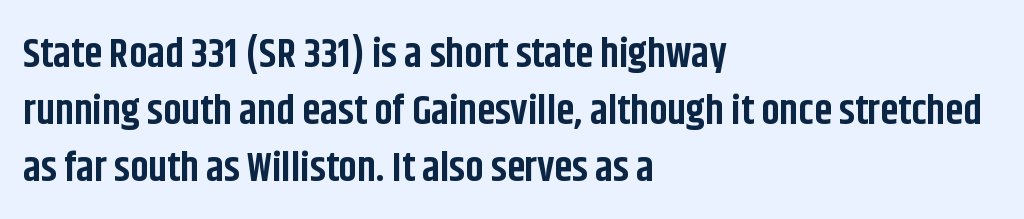
Examine the stroke ends and you'll find no serifs. Layout note: lines flush left. Rendered with straight, roman letterforms. Looks like regular typesetting: each glyph gets only the width it needs.
